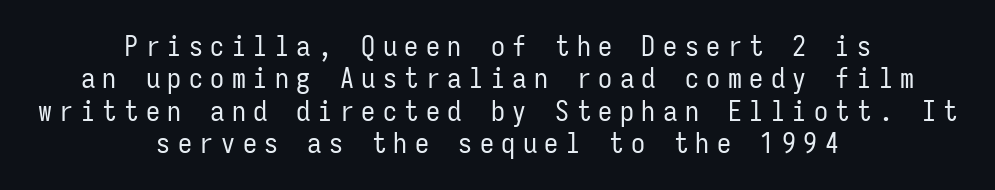
Alignment: centered. Posture: upright roman. This sample uses a sans-serif face. Decoration check: the copy has no underline. This is not heavy type; no bold has been used. Monospaced: the letters line up in strict vertical columns.
